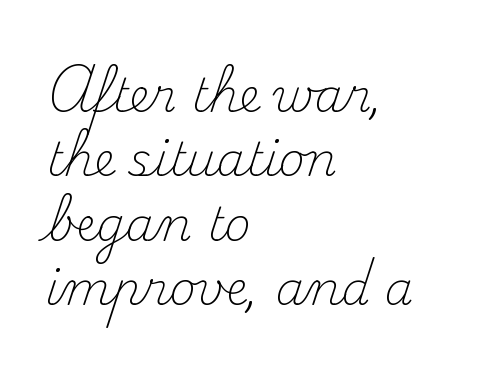
How would I describe the line gaps? Plain and ordinary. Stems and bowls with no extra thickness — not bold. Horizontal alignment here is leftward, the default for most running prose. Each letter keeps its own natural width here, so spacing adapts to shape. The rendering shows small feet on the letterforms — a serif design.
